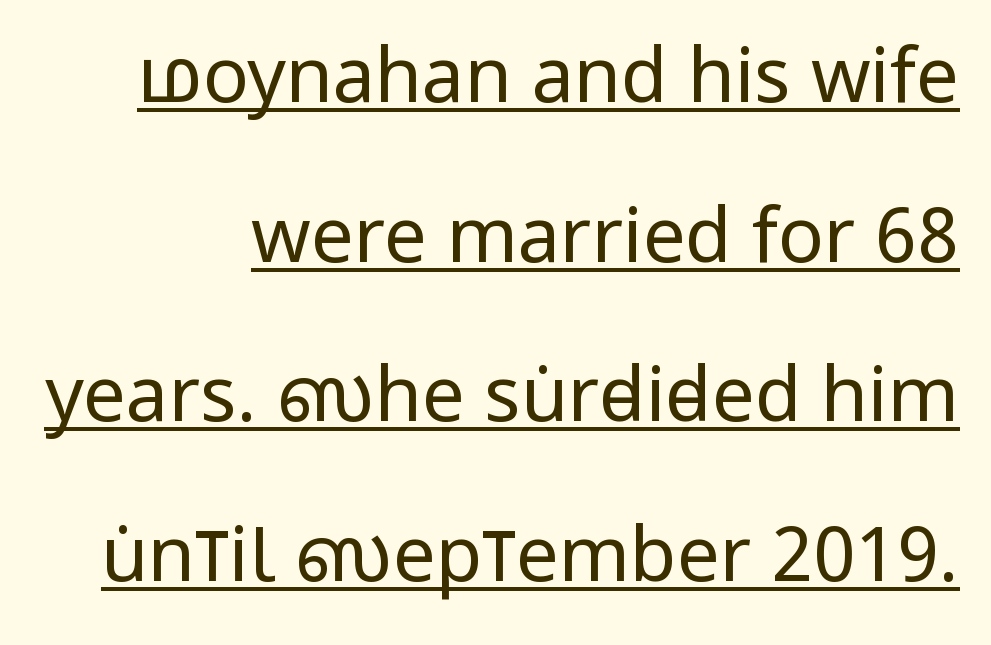
{"serif": "no", "italic": "no", "bold": "no", "weight": "regular", "width": "condensed", "stroke_contrast": "low", "x_height": "large", "monospaced": "no", "underline": "yes", "align": "right", "line_spacing": "loose", "line_spacing_ratio": 2.1, "letter_spacing": "normal", "letter_spacing_em": 0.0, "glyph_px": 76}
